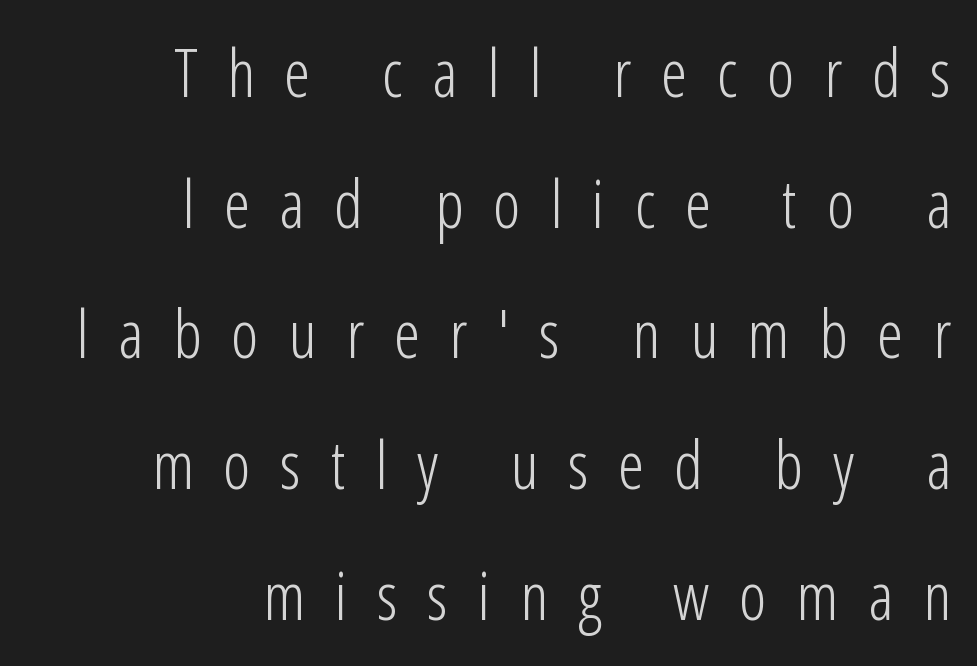
Is the block centered? No — it sits flush against the right margin. A typesetter would call this leading open, well beyond the default. The face used here is rendered with a markedly widened letterfit. You can tell it's not italic because the verticals are truly vertical. The text was rendered using a sans face with plain stroke endings. Rule under the text: the space is simply empty.
